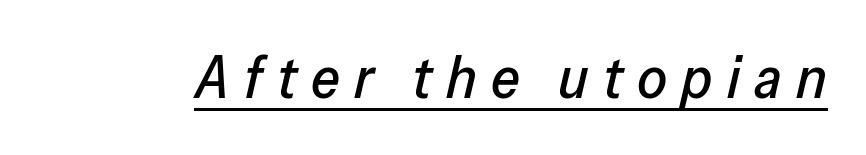
The image shows 59 px text type, italic (leaning right); set unusually wide letter spacing (+0.24 em), underlined; low stroke contrast and a medium x-height.
